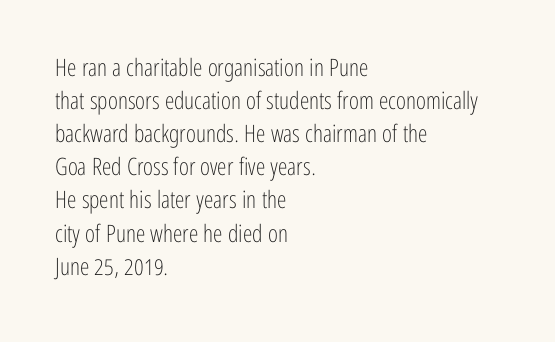
{"italic": "no", "bold": "no", "underline": "no", "align": "left", "line_spacing": "normal", "line_spacing_ratio": 1.38, "letter_spacing": "normal", "letter_spacing_em": 0.0, "glyph_px": 24}
